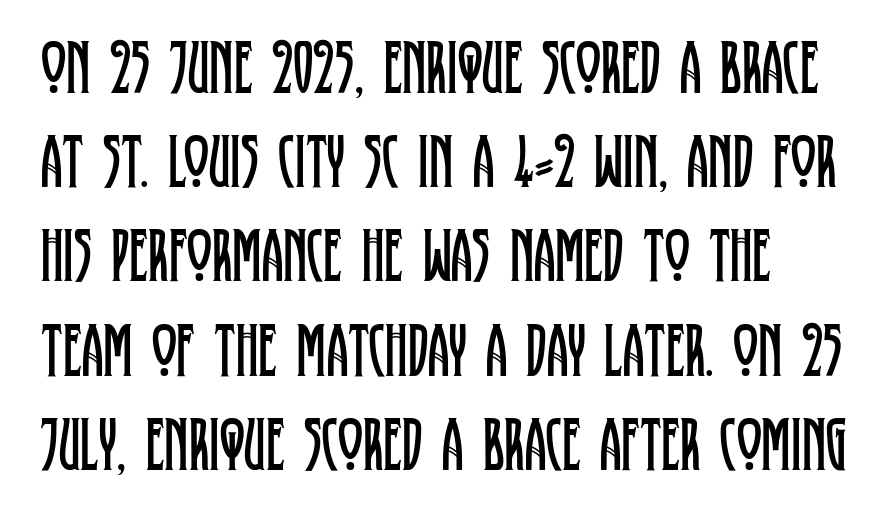
{"serif": "yes", "italic": "no", "bold": "no", "weight": "regular", "width": "condensed", "stroke_contrast": "low", "x_height": "large", "monospaced": "no", "underline": "no", "line_spacing_ratio": 1.24, "letter_spacing": "normal", "letter_spacing_em": 0.0, "glyph_px": 76}
